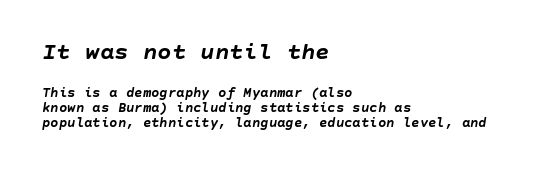
Here the glyphs are tracked normally, forming tight word shapes. You'd pick this weight for a headline — it's a proper bold. Typesetter's note — upper block bumped up in size, lower block left smaller. Does the lettering tilt? It does — this is italic. One-word summary of the alignment: left.
